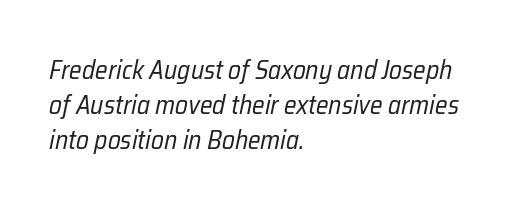
The image shows 26 px text type, italic (leaning right); set left-aligned, normal line spacing (1.35x), normal letter spacing, not underlined.
